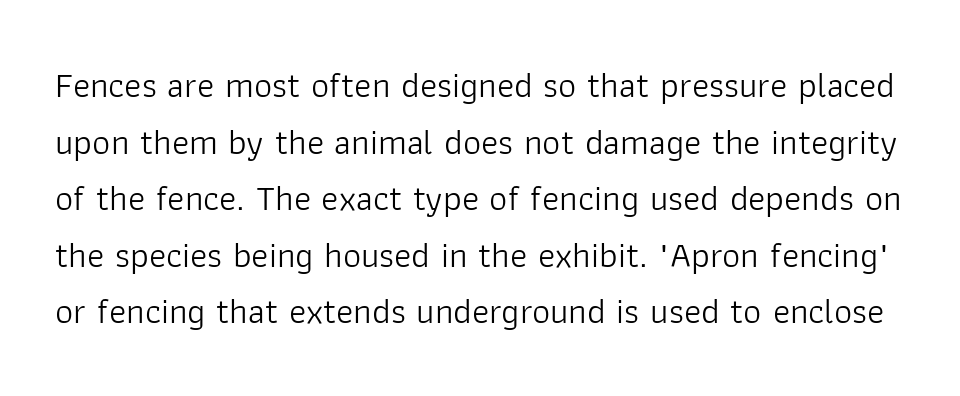
{"serif": "no", "italic": "no", "bold": "no", "weight": "light", "width": "normal", "stroke_contrast": "low", "x_height": "medium", "monospaced": "no", "underline": "no", "line_spacing": "normal", "line_spacing_ratio": 1.57, "letter_spacing": "normal", "letter_spacing_em": 0.0, "glyph_px": 36}
